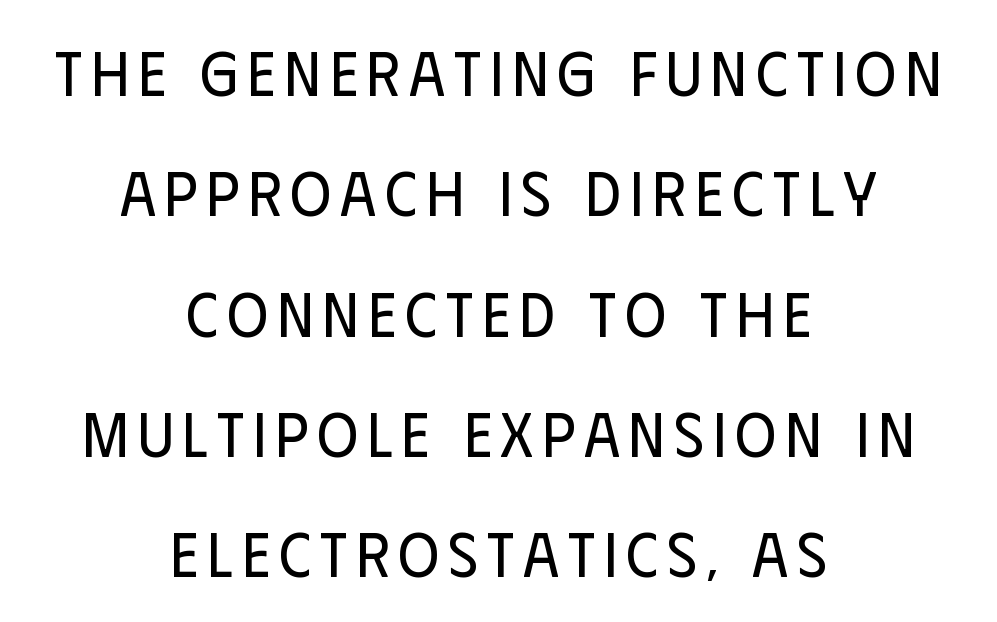
The block of text is sparse from top to bottom, with ample space between rows. Spacing verdict: proportional, widths tailored to each character. No italicization has been applied; the sample stays upright. Has an underline been added? It has not. No letter is thick-stroked: the sample isn't bold.
